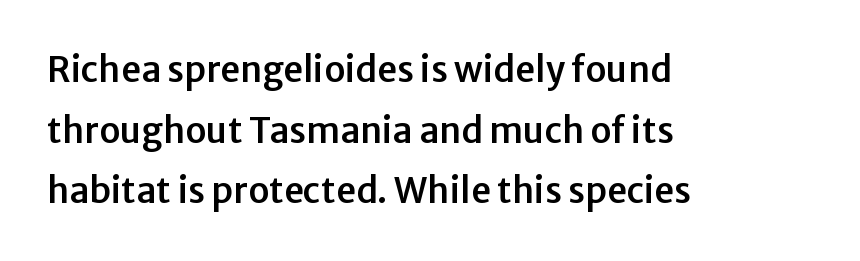
A typesetter would mark this as roman, not italic. Words appear dense and cohesive because spacing is normal. The rendering uses natural spacing where letterforms have individual widths. Unlike a traditional serif, this face leaves its strokes unadorned. Leftover space on each line is placed entirely after the last word. Nobody drew a line under any word here.
